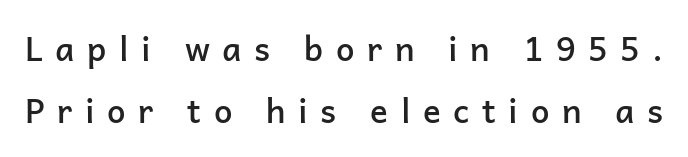
{"serif": "no", "italic": "no", "bold": "semi", "weight": "semibold", "width": "normal", "stroke_contrast": "low", "x_height": "medium", "monospaced": "no", "underline": "no", "line_spacing_ratio": 1.89, "letter_spacing": "wide", "letter_spacing_em": 0.38, "glyph_px": 33}
